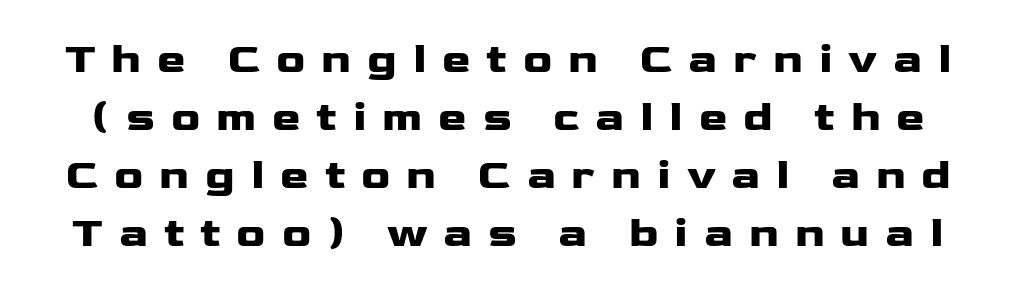
Q: Is the text italic (slanted)? A: No, it is upright.
Q: Is the typeface a serif or a sans-serif typeface? A: Sans-serif.
Q: Is the text underlined? A: No.
Q: Is the spacing between letters normal or unusually wide? A: Unusually wide.
Q: Is the spacing between lines tight, normal or loose? A: Normal.
Q: Width (condensed, normal, or wide)? A: Wide.
Q: Stroke contrast? A: Low.
Q: x-height? A: Medium.
Q: Monospaced? A: No.
